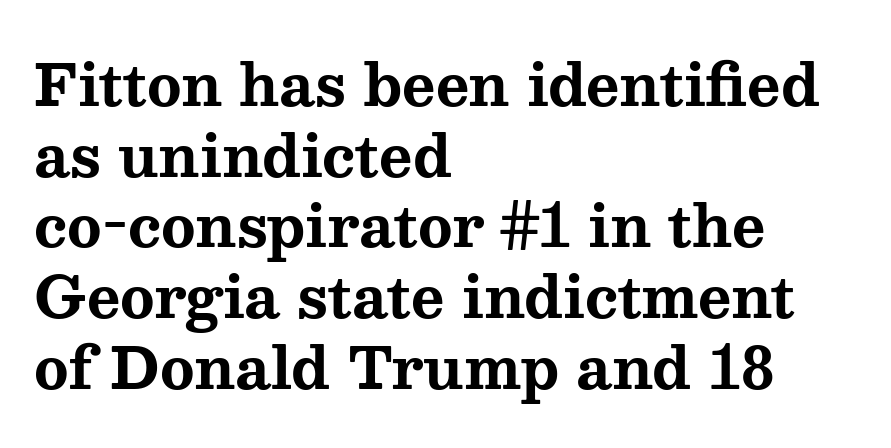
Q: Is the text bold? A: Yes.
Q: Is the text italic (slanted)? A: No, it is upright.
Q: Is the typeface a serif or a sans-serif typeface? A: Serif.
Q: Is the text underlined? A: No.
Q: How is the paragraph aligned? A: Left-aligned.
Q: Is the spacing between letters normal or unusually wide? A: Normal.
Q: Width (condensed, normal, or wide)? A: Wide.
Q: Stroke contrast? A: Medium.
Q: x-height? A: Medium.
Q: Monospaced? A: No.
